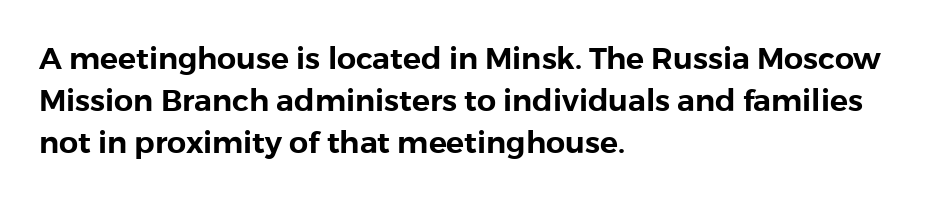
{"serif": "no", "italic": "no", "width": "normal", "stroke_contrast": "low", "x_height": "medium", "monospaced": "no", "underline": "no", "align": "left", "line_spacing": "normal", "line_spacing_ratio": 1.4, "letter_spacing": "normal", "letter_spacing_em": 0.0, "glyph_px": 30}
